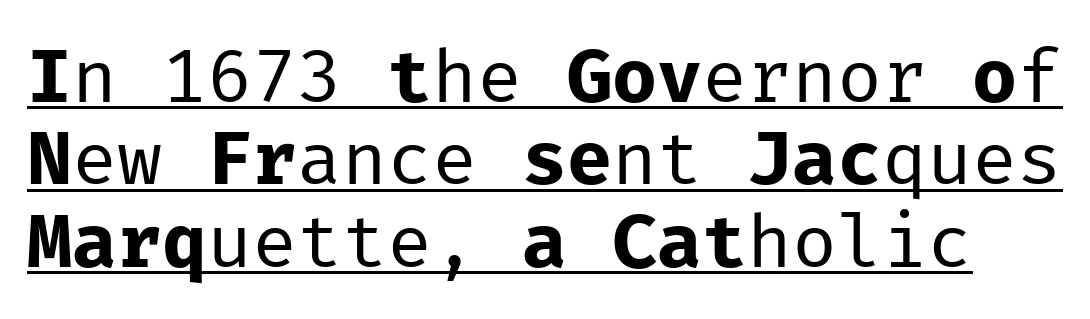
The image shows 75 px regular-weight sans-serif type, upright, monospaced; set tight line spacing (1.1x), normal letter spacing, underlined; low stroke contrast and a medium x-height.
